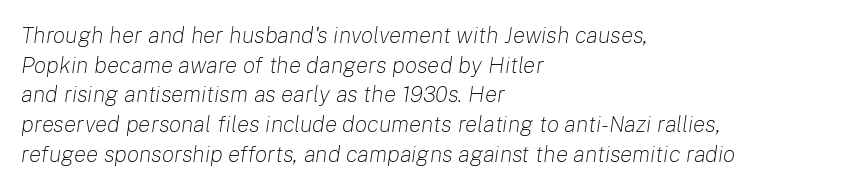
Q: Is the text bold? A: No.
Q: Is the text italic (slanted)? A: Yes, it leans right by about 8 degrees.
Q: Is the text underlined? A: No.
Q: How is the paragraph aligned? A: Left-aligned.
Q: Is the spacing between letters normal or unusually wide? A: Normal.
Q: Is the spacing between lines tight, normal or loose? A: Normal.
